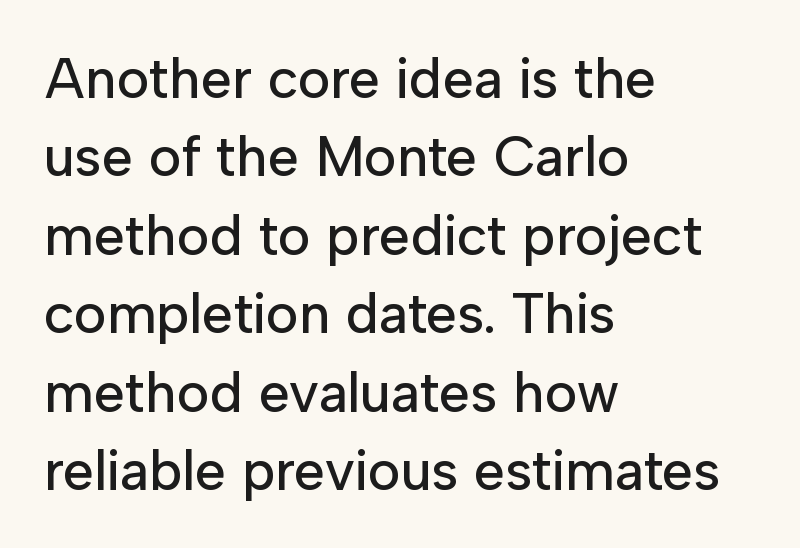
The image shows 56 px sans-serif type, upright; set left-aligned, normal line spacing (1.4x), normal letter spacing, not underlined; low stroke contrast and a medium x-height.
